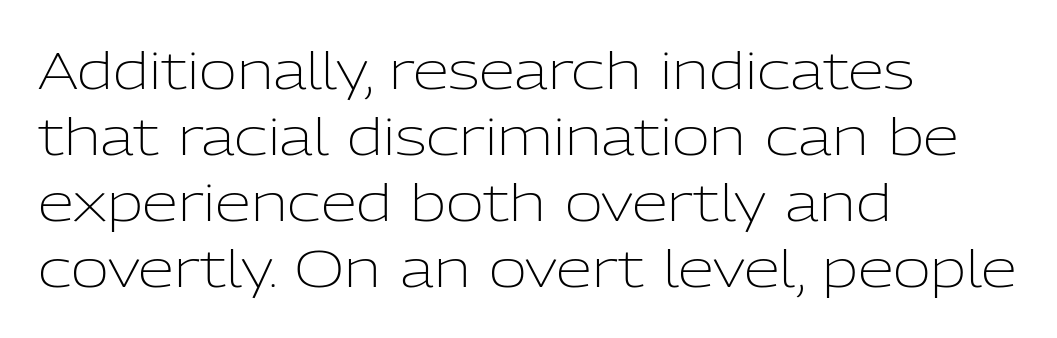
{"serif": "no", "italic": "no", "bold": "no", "weight": "light", "width": "normal", "stroke_contrast": "low", "x_height": "medium", "monospaced": "no", "underline": "no", "align": "left", "line_spacing": "normal", "line_spacing_ratio": 1.27, "letter_spacing": "normal", "letter_spacing_em": 0.0, "glyph_px": 52}
